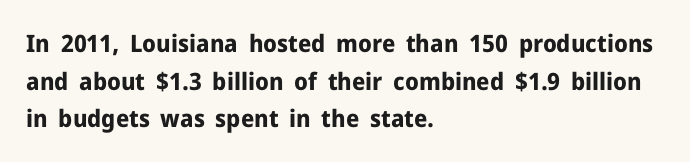
Q: Is the text bold? A: Yes.
Q: Is the text italic (slanted)? A: No, it is upright.
Q: Is the text underlined? A: No.
Q: How is the paragraph aligned? A: Left-aligned.
Q: Is the spacing between letters normal or unusually wide? A: Normal.
Q: Is the spacing between lines tight, normal or loose? A: Normal.
